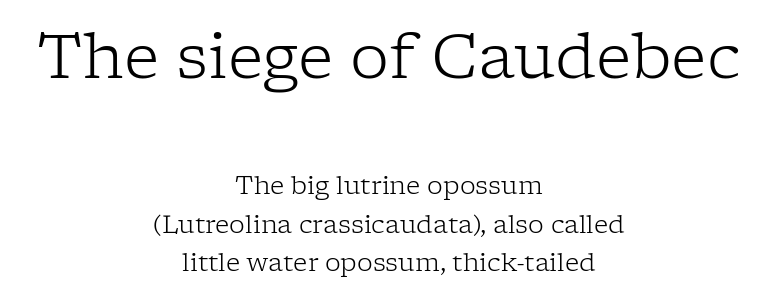
The image shows 62 px light serif type, upright; set centered, normal line spacing (1.53x), normal letter spacing, not underlined; the first (top) block is 2.48x larger; low stroke contrast and a medium x-height.
